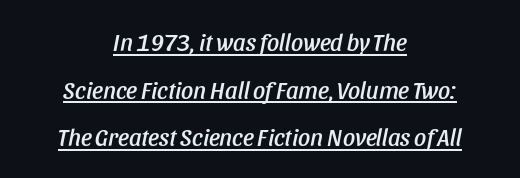
The image shows 24 px text type, italic (leaning right); set centered, loose line spacing (1.98x), normal letter spacing, underlined.
